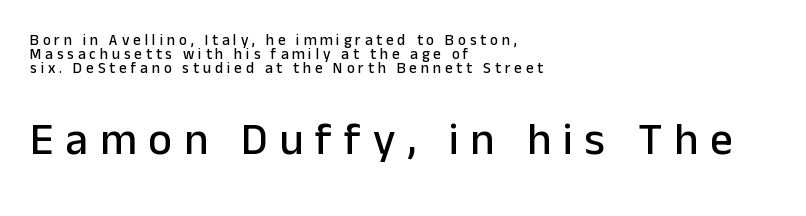
Q: Is the text italic (slanted)? A: No, it is upright.
Q: Is the typeface a serif or a sans-serif typeface? A: Sans-serif.
Q: Is the text underlined? A: No.
Q: How is the paragraph aligned? A: Left-aligned.
Q: Is the spacing between letters normal or unusually wide? A: Unusually wide.
Q: Is the spacing between lines tight, normal or loose? A: Tight.
Q: Which block of text is set in a larger size, the first (top) or the second (bottom)? A: The second (bottom) one.
Q: Width (condensed, normal, or wide)? A: Normal.
Q: Stroke contrast? A: Low.
Q: x-height? A: Medium.
Q: Monospaced? A: No.
